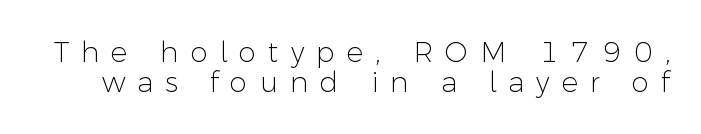
Q: Is the text bold? A: No.
Q: Is the text italic (slanted)? A: No, it is upright.
Q: Is the typeface a serif or a sans-serif typeface? A: Sans-serif.
Q: Is the text underlined? A: No.
Q: Is the spacing between letters normal or unusually wide? A: Unusually wide.
Q: Is the spacing between lines tight, normal or loose? A: Tight.
Q: Width (condensed, normal, or wide)? A: Normal.
Q: Stroke contrast? A: Low.
Q: x-height? A: Medium.
Q: Monospaced? A: No.
